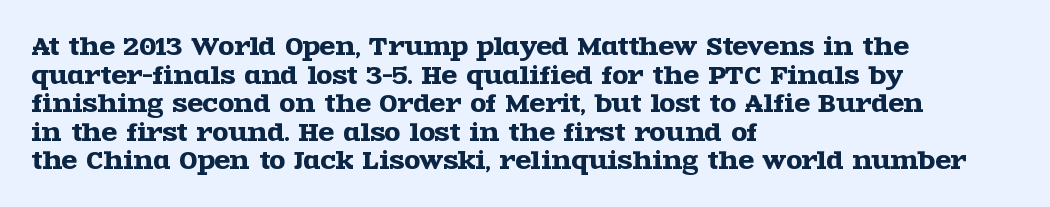
Q: Is the text italic (slanted)? A: No, it is upright.
Q: Is the text underlined? A: No.
Q: How is the paragraph aligned? A: Left-aligned.
Q: Is the spacing between letters normal or unusually wide? A: Normal.
